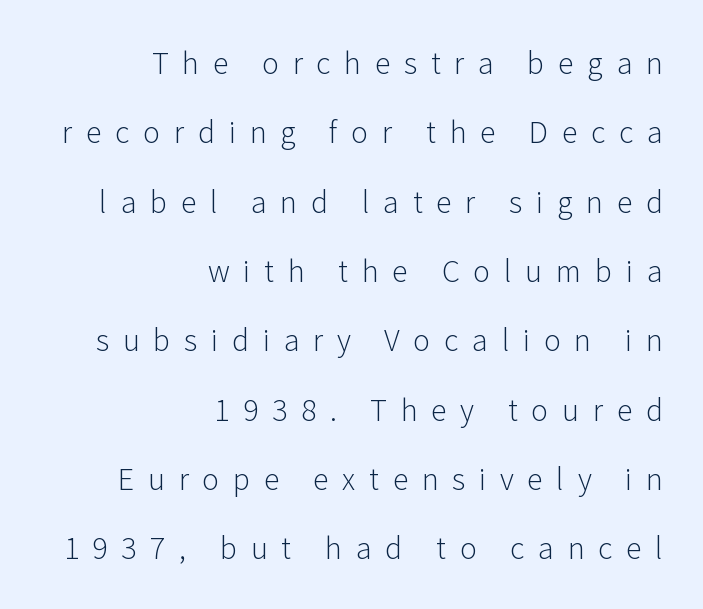
The image shows 29 px light sans-serif type, upright; set right-aligned, loose line spacing (2.39x), unusually wide letter spacing (+0.47 em), not underlined; low stroke contrast and a medium x-height.
